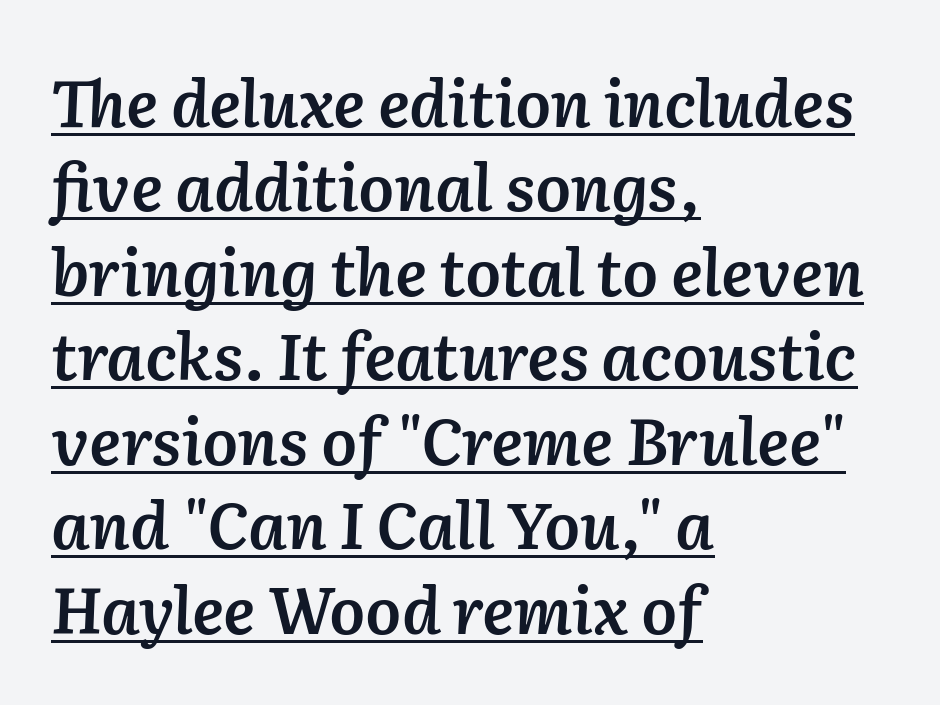
Q: Is the text bold? A: Semi-bold.
Q: Is the text italic (slanted)? A: Yes, it leans right by about 2 degrees.
Q: Is the text underlined? A: Yes.
Q: How is the paragraph aligned? A: Left-aligned.
Q: Is the spacing between letters normal or unusually wide? A: Normal.
Q: Is the spacing between lines tight, normal or loose? A: Normal.
Q: Width (condensed, normal, or wide)? A: Normal.
Q: Stroke contrast? A: Low.
Q: x-height? A: Medium.
Q: Monospaced? A: No.
